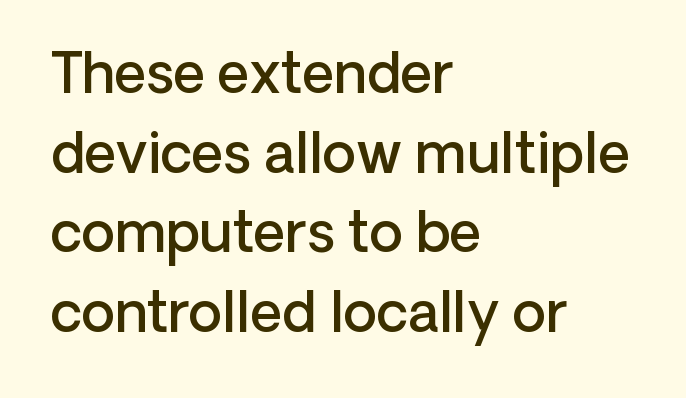
Q: Is the text bold? A: Semi-bold.
Q: Is the text italic (slanted)? A: No, it is upright.
Q: Is the typeface a serif or a sans-serif typeface? A: Sans-serif.
Q: Is the text underlined? A: No.
Q: How is the paragraph aligned? A: Left-aligned.
Q: Is the spacing between letters normal or unusually wide? A: Normal.
Q: Is the spacing between lines tight, normal or loose? A: Normal.
Q: Width (condensed, normal, or wide)? A: Normal.
Q: Stroke contrast? A: Low.
Q: x-height? A: Medium.
Q: Monospaced? A: No.
